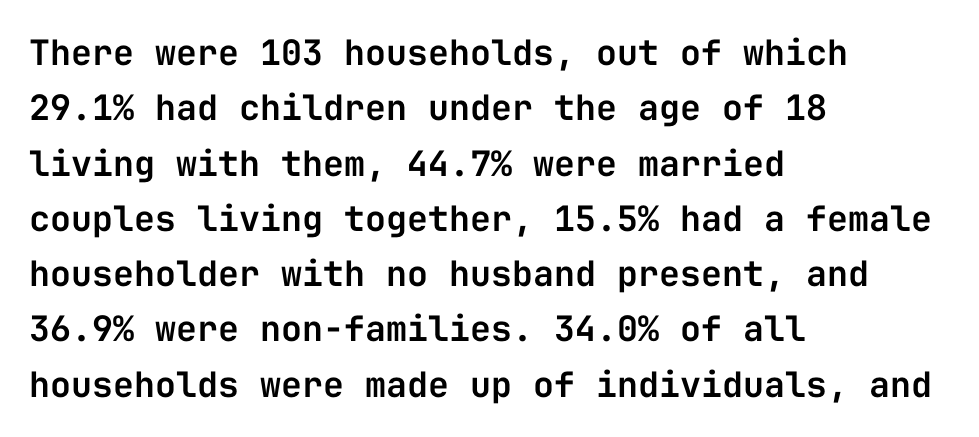
{"serif": "no", "italic": "no", "width": "normal", "stroke_contrast": "low", "x_height": "medium", "monospaced": "yes", "underline": "no", "align": "left", "line_spacing": "normal", "line_spacing_ratio": 1.58, "letter_spacing": "normal", "letter_spacing_em": 0.0, "glyph_px": 35}
